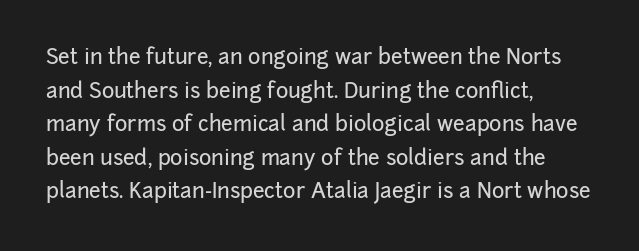
{"italic": "no", "underline": "no", "align": "left", "line_spacing": "normal", "line_spacing_ratio": 1.6, "letter_spacing": "normal", "letter_spacing_em": 0.0, "glyph_px": 21}
